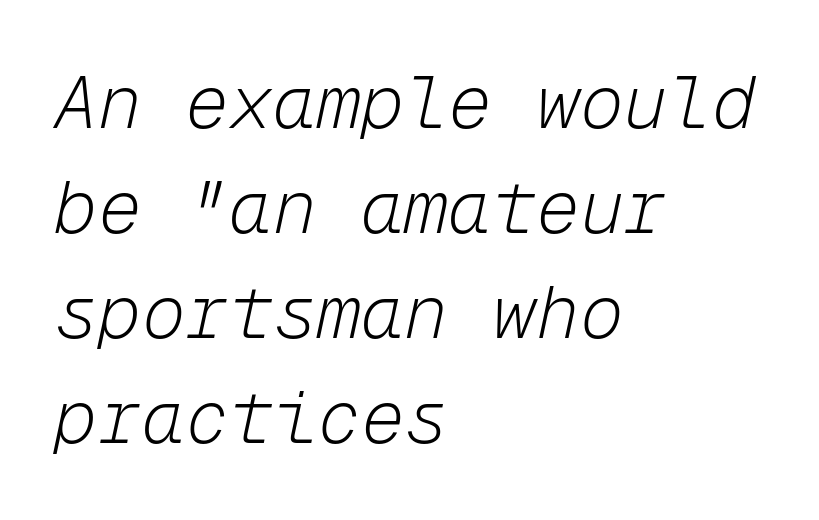
The tracking reads as untouched default to a designer's eye. Each letter, wide or thin by design, is forced into the same width here. The rows are spaced the way most documents space them. Quick note: italic.
